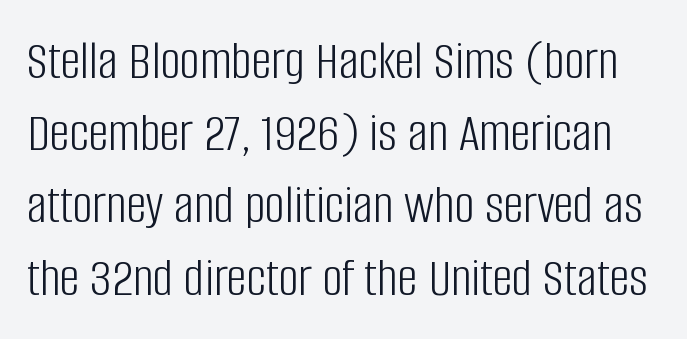
Q: Is the text bold? A: No.
Q: Is the text italic (slanted)? A: No, it is upright.
Q: Is the typeface a serif or a sans-serif typeface? A: Sans-serif.
Q: Is the text underlined? A: No.
Q: Is the spacing between letters normal or unusually wide? A: Normal.
Q: Is the spacing between lines tight, normal or loose? A: Normal.
Q: Width (condensed, normal, or wide)? A: Condensed.
Q: Stroke contrast? A: Low.
Q: x-height? A: Large.
Q: Monospaced? A: No.
